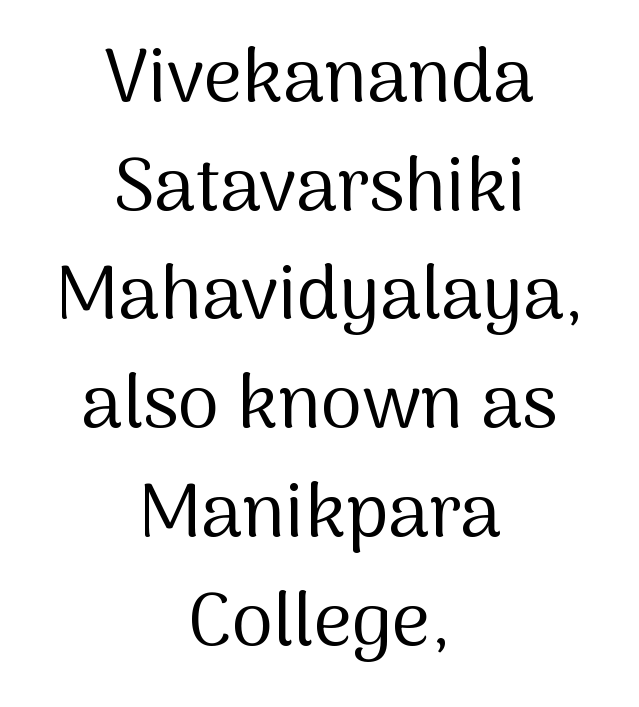
The image shows 75 px regular-weight sans-serif type, upright; set centered, normal line spacing (1.45x), normal letter spacing, not underlined; medium stroke contrast and a medium x-height.
